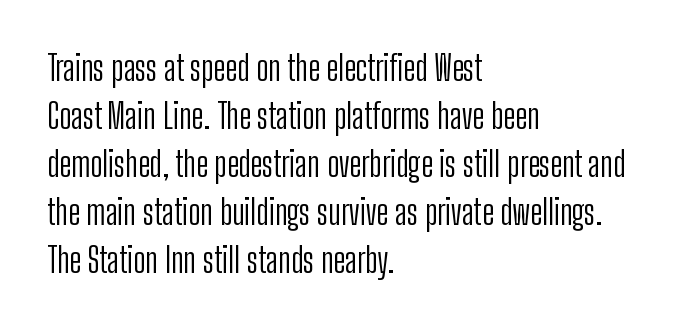
This sample is left-justified, so line endings fall wherever the words run out. Words float on clear page, feet unadorned. Nothing unusual about the tracking: characters are spaced as the font intends. A typesetter would call this proportional, since set widths differ per character. The text was rendered using a sans face with plain stroke endings.
